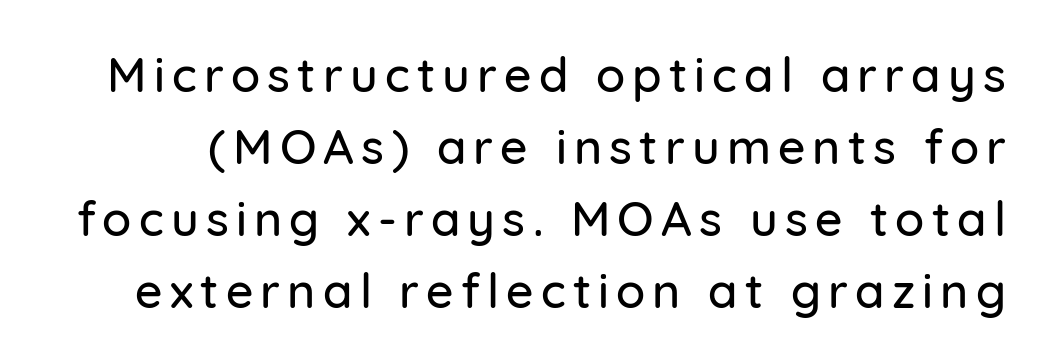
These lines are rendered in a variable-pitch font. Nobody drew a line under any word here. The rows are spaced the way most documents space them. Letterform terminals end flat and unadorned throughout the passage. Designer's note — italics off, roman on.
